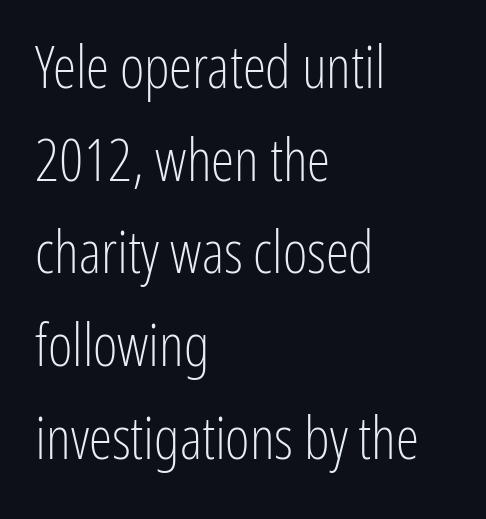
Q: Is the text bold? A: No.
Q: Is the text italic (slanted)? A: No, it is upright.
Q: Is the typeface a serif or a sans-serif typeface? A: Sans-serif.
Q: Is the text underlined? A: No.
Q: How is the paragraph aligned? A: Left-aligned.
Q: Is the spacing between letters normal or unusually wide? A: Normal.
Q: Is the spacing between lines tight, normal or loose? A: Normal.
Q: Width (condensed, normal, or wide)? A: Condensed.
Q: Stroke contrast? A: Low.
Q: x-height? A: Medium.
Q: Monospaced? A: No.
